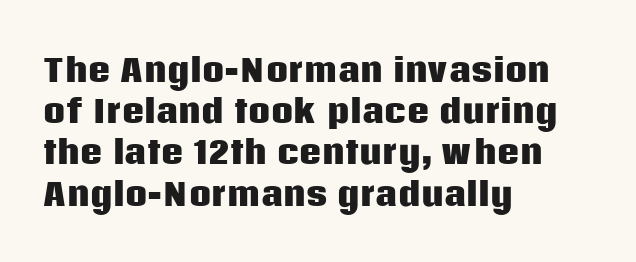
{"serif": "no", "italic": "no", "bold": "yes", "weight": "heavy", "width": "normal", "stroke_contrast": "low", "x_height": "large", "monospaced": "no", "underline": "no", "align": "left", "line_spacing": "normal", "line_spacing_ratio": 1.33, "letter_spacing": "normal", "letter_spacing_em": 0.0, "glyph_px": 31}
